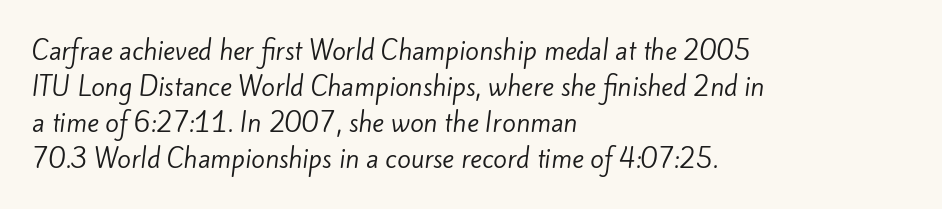
{"bold": "no", "underline": "no", "align": "left", "line_spacing": "normal", "line_spacing_ratio": 1.44, "letter_spacing": "normal", "letter_spacing_em": 0.0, "glyph_px": 25}
